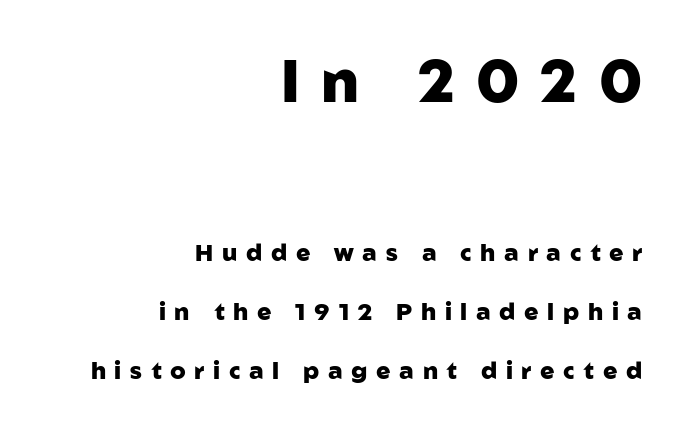
{"serif": "no", "italic": "no", "bold": "yes", "weight": "heavy", "width": "normal", "stroke_contrast": "low", "x_height": "medium", "monospaced": "no", "underline": "no", "align": "right", "line_spacing": "loose", "line_spacing_ratio": 2.45, "letter_spacing": "wide", "letter_spacing_em": 0.36, "larger_block": "first", "size_ratio": 2.5, "glyph_px": 60}
